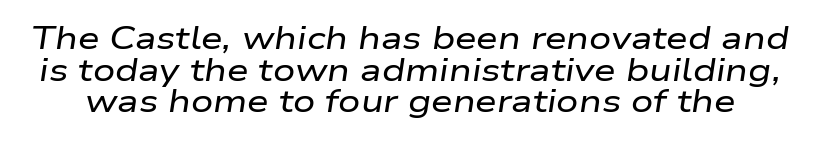
Baseline-to-baseline distance is barely more than the letter height. Quick note: underline off. Students, note that the glyphs here touch the page at normal intervals. Yep, that's italic — everything's leaning. Here the designer chose a conventional face with non-uniform glyph widths.
